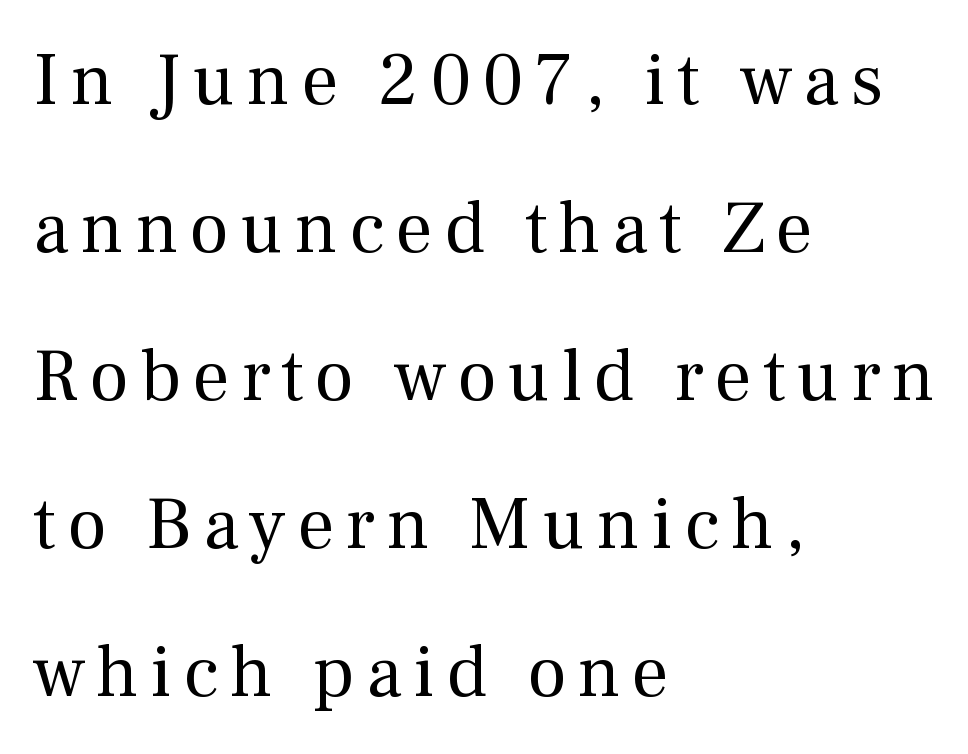
{"serif": "yes", "italic": "no", "bold": "no", "weight": "regular", "width": "normal", "stroke_contrast": "medium", "x_height": "medium", "monospaced": "no", "underline": "no", "align": "left", "line_spacing": "loose", "line_spacing_ratio": 2.0, "glyph_px": 74}
